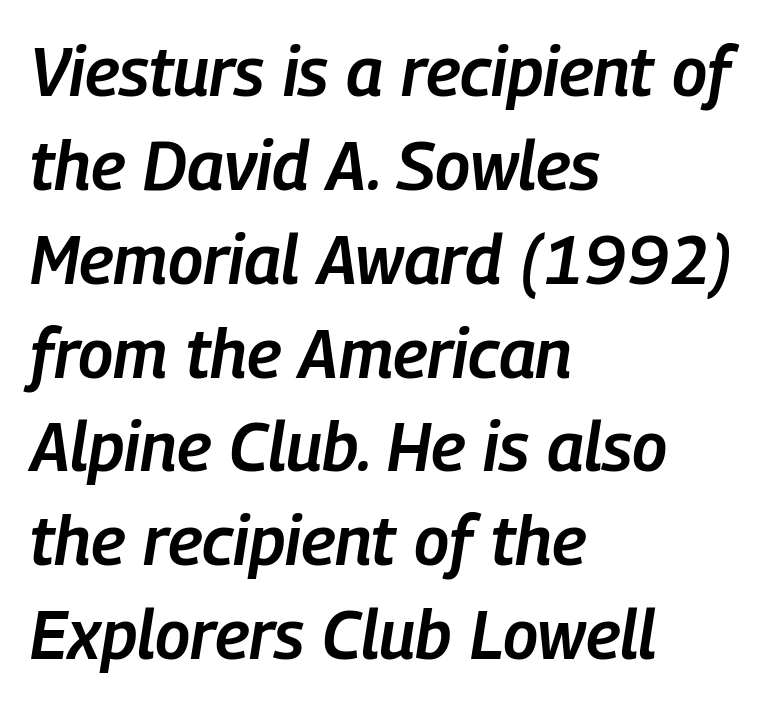
Q: Is the text bold? A: Semi-bold.
Q: Is the text italic (slanted)? A: Yes, it leans right by about 9 degrees.
Q: Is the text underlined? A: No.
Q: How is the paragraph aligned? A: Left-aligned.
Q: Is the spacing between letters normal or unusually wide? A: Normal.
Q: Is the spacing between lines tight, normal or loose? A: Normal.
Q: Width (condensed, normal, or wide)? A: Condensed.
Q: Stroke contrast? A: Low.
Q: x-height? A: Medium.
Q: Monospaced? A: No.
